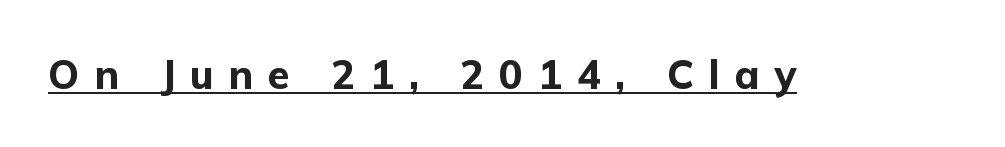
The passage shown is typed in a proportional face where columns would drift. Is there an underline? Yes — a line sits under the letters. The characters display no serif detailing; their extremities are plain. Loose tracking; the words dissolve into strings of separated letters. Set as a true bold cut, around the 700 mark.
